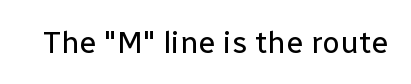
The image shows 31 px regular-weight sans-serif type, upright; set normal letter spacing, not underlined; low stroke contrast and a medium x-height.
